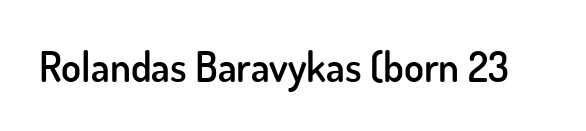
{"serif": "no", "italic": "no", "bold": "semi", "weight": "semibold", "width": "normal", "stroke_contrast": "low", "x_height": "small", "monospaced": "no", "underline": "no", "letter_spacing": "normal", "letter_spacing_em": 0.0, "glyph_px": 41}
